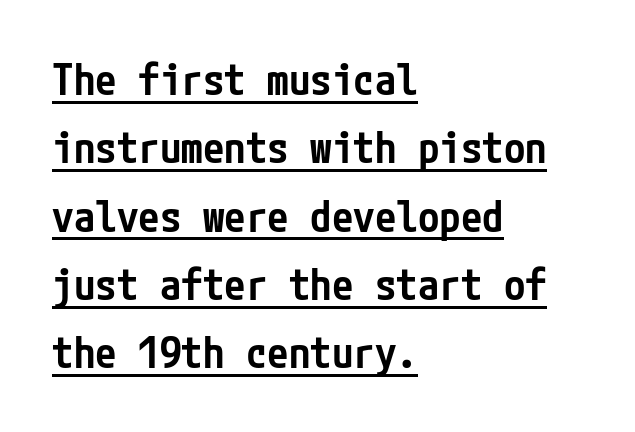
This rendering features underlined lettering. The typography opts for an upright posture over an oblique one. Tracking value appears to be zero — textbook default spacing. Classification — sans serif. Which margin do the lines hug? The left one — the right edge is uneven.
